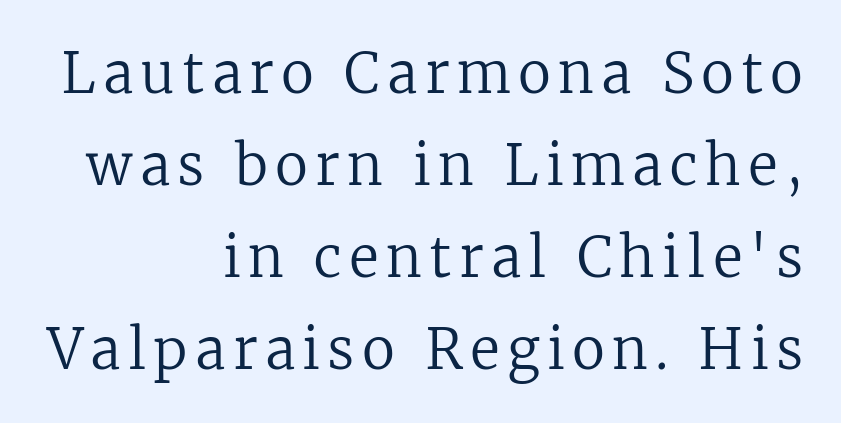
The image shows 55 px regular-weight serif type, upright; set right-aligned, normal line spacing (1.67x), not underlined; low stroke contrast and a medium x-height.
